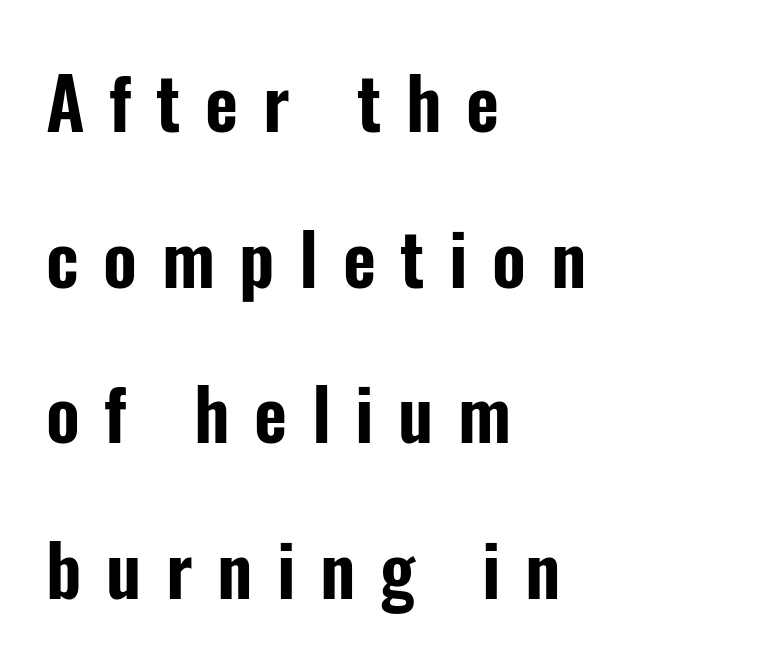
Q: Is the text italic (slanted)? A: No, it is upright.
Q: Is the typeface a serif or a sans-serif typeface? A: Sans-serif.
Q: Is the text underlined? A: No.
Q: How is the paragraph aligned? A: Left-aligned.
Q: Is the spacing between letters normal or unusually wide? A: Unusually wide.
Q: Is the spacing between lines tight, normal or loose? A: Loose.
Q: Width (condensed, normal, or wide)? A: Condensed.
Q: Stroke contrast? A: Low.
Q: x-height? A: Medium.
Q: Monospaced? A: No.
